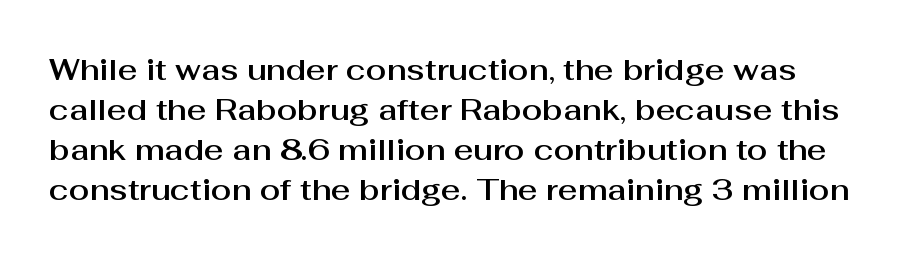
{"serif": "no", "italic": "no", "width": "normal", "stroke_contrast": "medium", "x_height": "medium", "monospaced": "no", "underline": "no", "line_spacing": "normal", "line_spacing_ratio": 1.33, "letter_spacing": "normal", "letter_spacing_em": 0.0, "glyph_px": 30}
